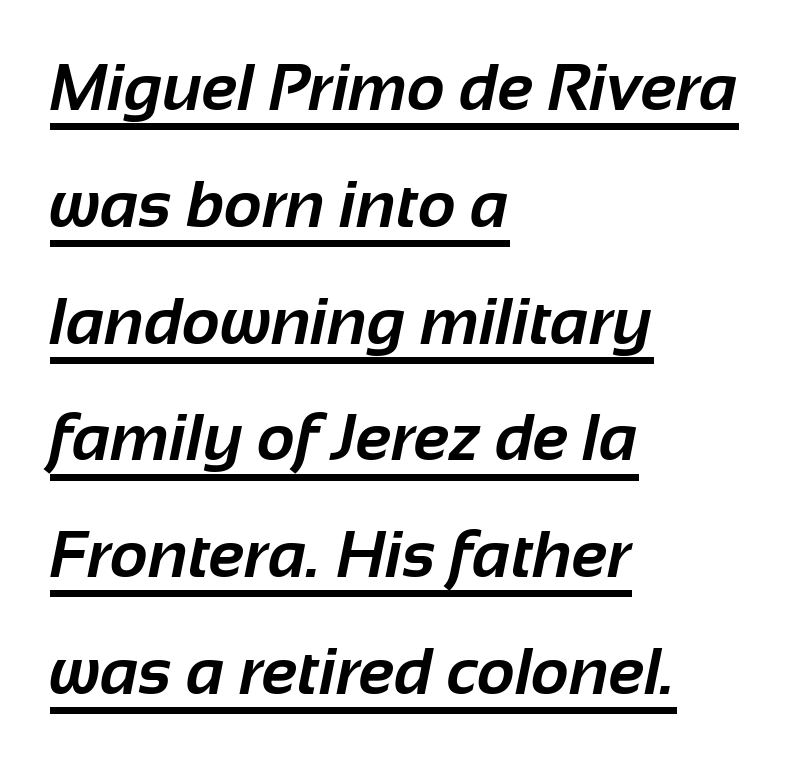
Strong, thick strokes mark this as bold type. Spacing between characters is what you'd get straight out of the box. Each line starts at the same left margin while the right side varies. The typeface chosen for these lines omits serifs. Underlined type. Note the varied advance widths — an 'i' is clearly narrower than an 'm'.
